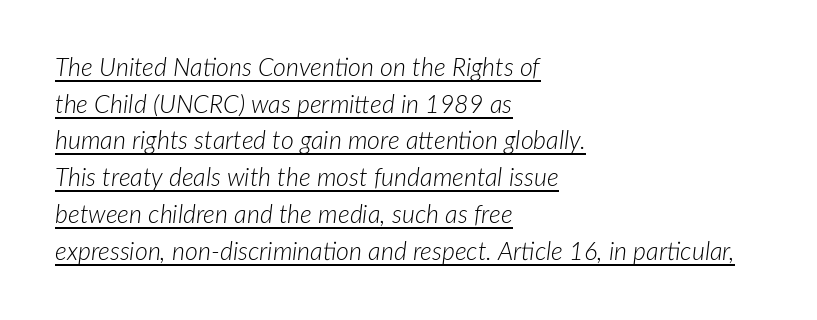
Q: Is the text bold? A: No.
Q: Is the text italic (slanted)? A: Yes, it leans right by about 7 degrees.
Q: Is the text underlined? A: Yes.
Q: How is the paragraph aligned? A: Left-aligned.
Q: Is the spacing between letters normal or unusually wide? A: Normal.
Q: Is the spacing between lines tight, normal or loose? A: Normal.
